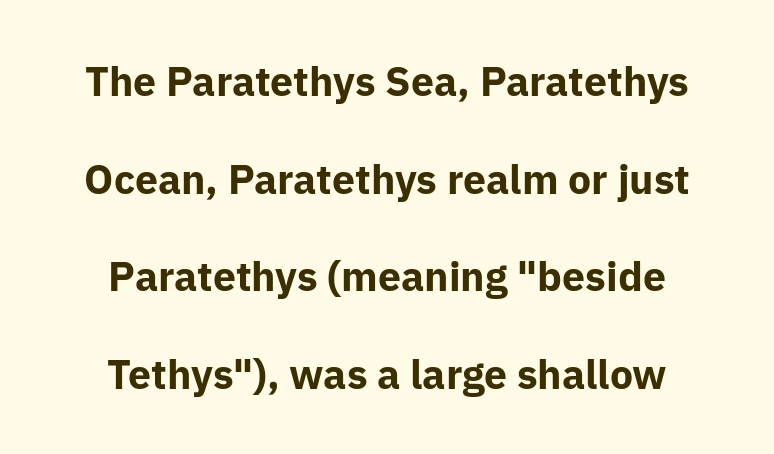
The image shows 41 px bold sans-serif type, upright; set centered, loose line spacing (2.38x), normal letter spacing, not underlined; low stroke contrast and a medium x-height.
